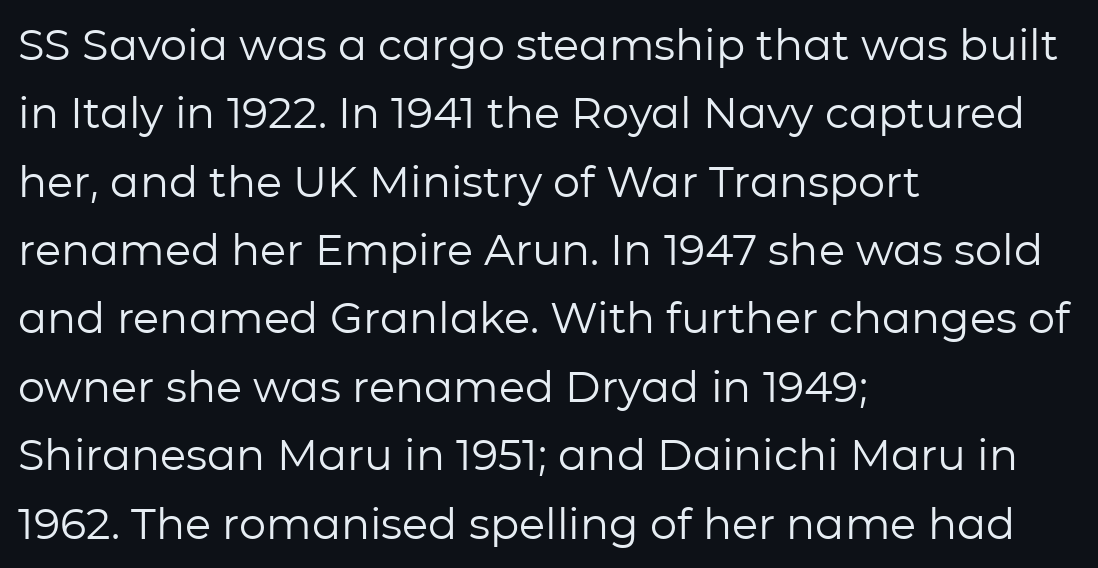
{"serif": "no", "italic": "no", "bold": "no", "weight": "regular", "width": "normal", "stroke_contrast": "low", "x_height": "medium", "monospaced": "no", "underline": "no", "align": "left", "line_spacing": "normal", "line_spacing_ratio": 1.59, "letter_spacing": "normal", "letter_spacing_em": 0.0, "glyph_px": 43}
